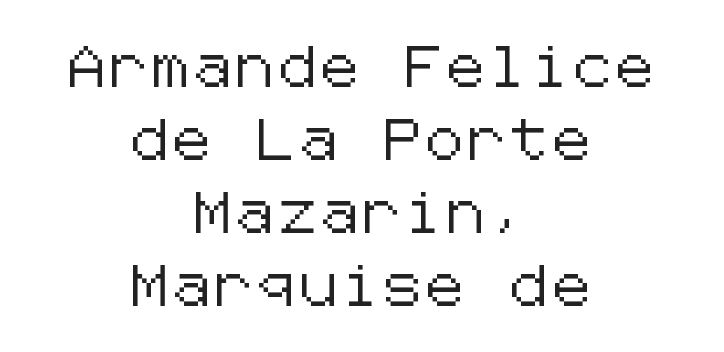
The image shows 41 px sans-serif type, upright; set centered, line spacing 1.78x, not underlined; low stroke contrast and a medium x-height.
